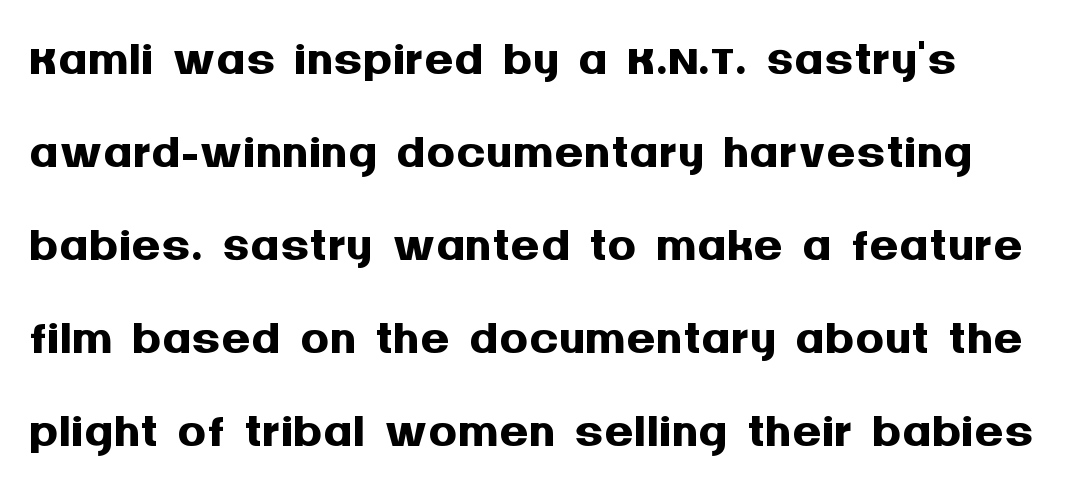
The image shows 72 px semibold sans-serif type, upright; set normal line spacing (1.29x), normal letter spacing, not underlined; medium stroke contrast and a large x-height.
